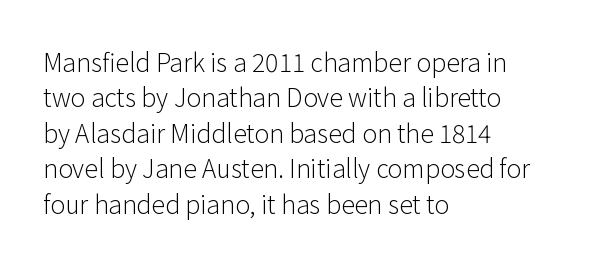
The image shows 25 px text type, upright; set left-aligned, normal line spacing (1.42x), normal letter spacing, not underlined.
